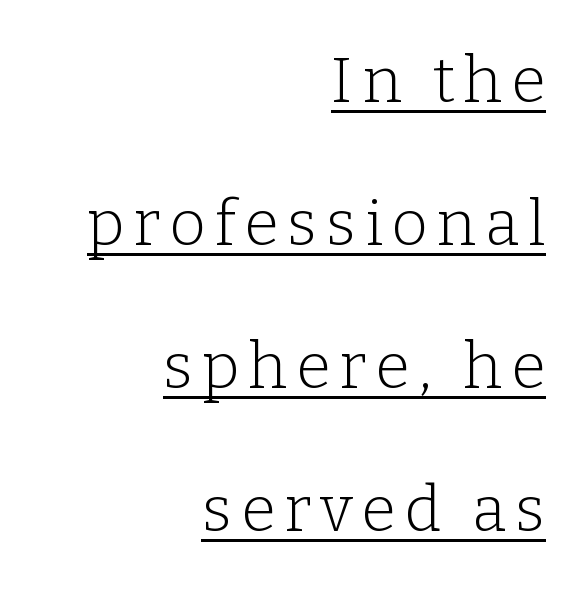
{"serif": "yes", "italic": "no", "bold": "no", "weight": "light", "width": "normal", "stroke_contrast": "low", "x_height": "medium", "monospaced": "no", "underline": "yes", "align": "right", "line_spacing": "loose", "line_spacing_ratio": 2.27, "glyph_px": 63}
